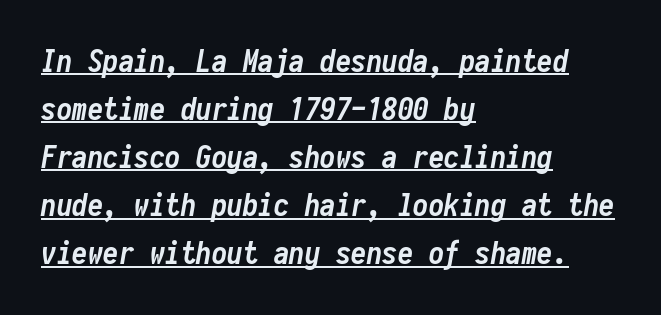
The image shows 31 px semibold, condensed type, italic (leaning right), monospaced; set left-aligned, normal line spacing (1.55x), normal letter spacing, underlined; low stroke contrast and a medium x-height.
